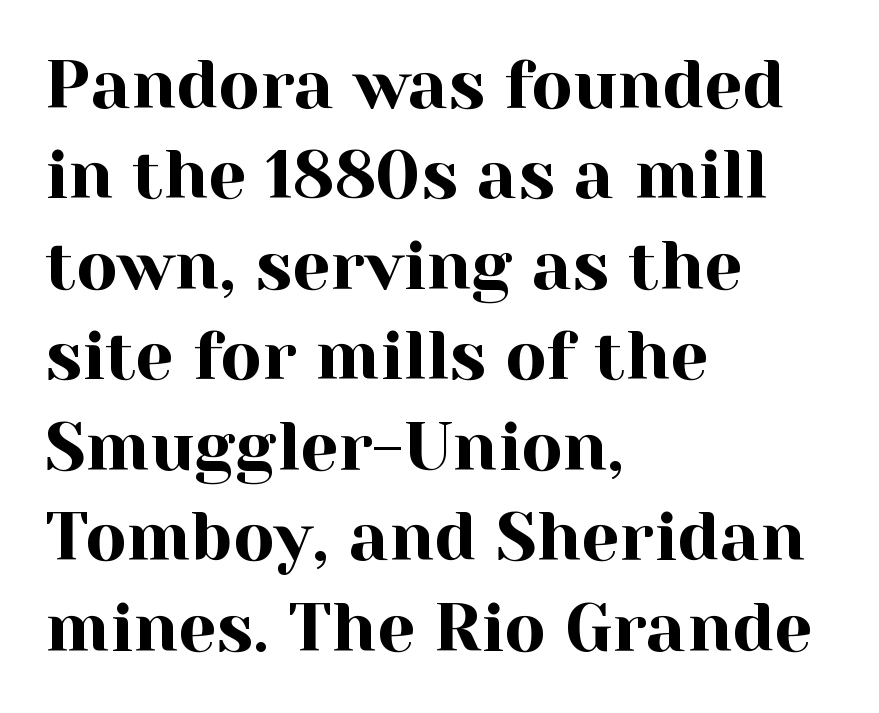
Q: Is the text italic (slanted)? A: No, it is upright.
Q: Is the typeface a serif or a sans-serif typeface? A: Serif.
Q: Is the text underlined? A: No.
Q: How is the paragraph aligned? A: Left-aligned.
Q: Is the spacing between letters normal or unusually wide? A: Normal.
Q: Is the spacing between lines tight, normal or loose? A: Normal.
Q: Width (condensed, normal, or wide)? A: Normal.
Q: x-height? A: Medium.
Q: Monospaced? A: No.
